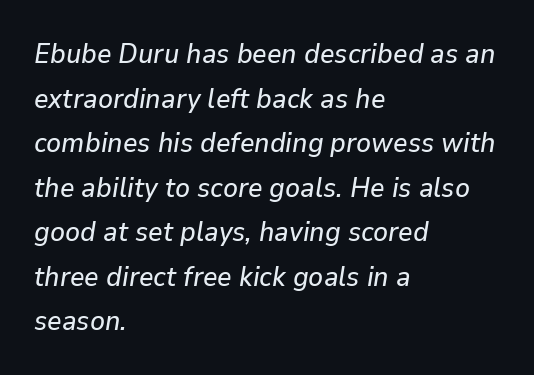
The image shows 28 px text type, italic (leaning right); set left-aligned, normal line spacing (1.59x), normal letter spacing, not underlined; low stroke contrast and a medium x-height.
